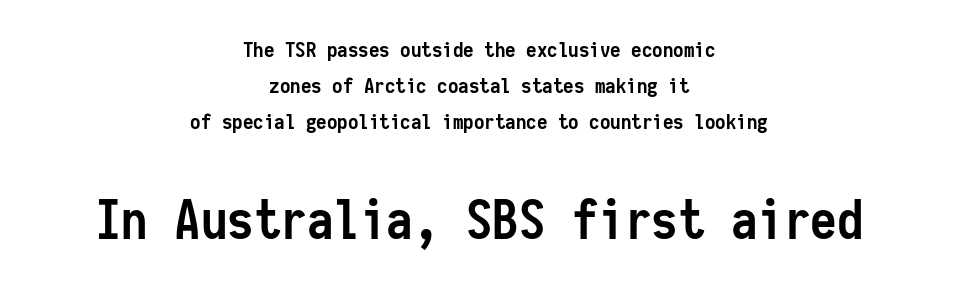
The image shows 53 px semibold, condensed sans-serif type, upright, monospaced; set centered, line spacing 1.72x, normal letter spacing, not underlined; the second (bottom) block is 2.52x larger; low stroke contrast and a medium x-height.
